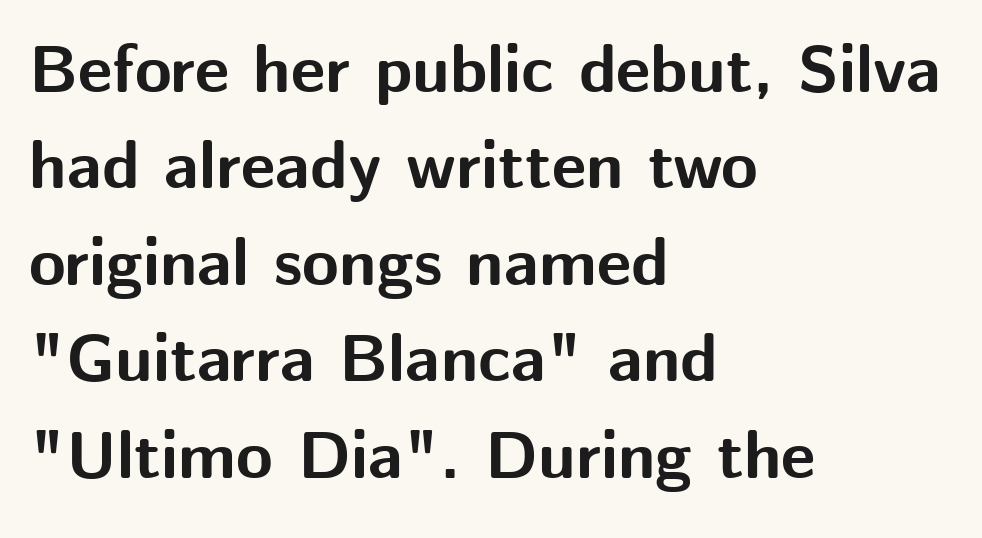
Nobody drew a line under any word here. Tall strokes in this sample are plumb rather than angled. These lines are set flush left with a ragged right edge. Thick stems and heavy bowls — unmistakably bold. No feet cap the strokes, marking this as sans-serif type.
